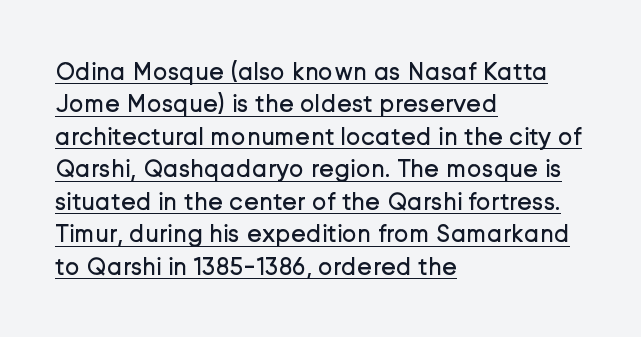
The image shows 25 px text type, upright; set left-aligned, normal line spacing (1.3x), normal letter spacing, underlined.
